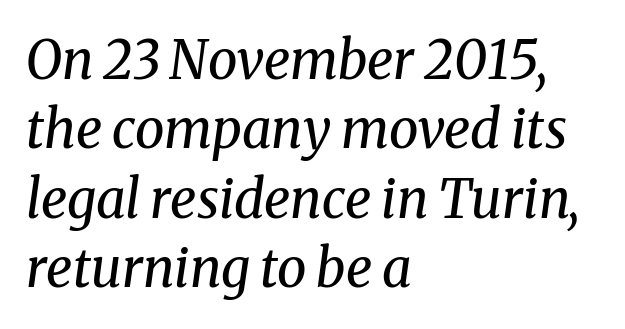
The image shows 53 px regular-weight serif type, italic (leaning right); set left-aligned, normal line spacing (1.31x), normal letter spacing, not underlined; medium stroke contrast and a medium x-height.
